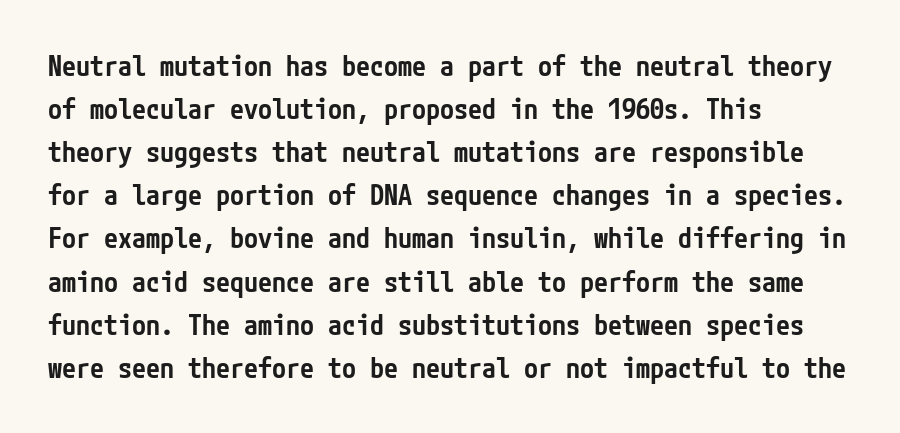
Its strokes are somewhat broadened, the hallmark of semibold type. Compared with a centered layout, this one pins lines to the left instead. Compared with typical body copy, the letter spacing here is the same. Descenders hang freely into open space.
